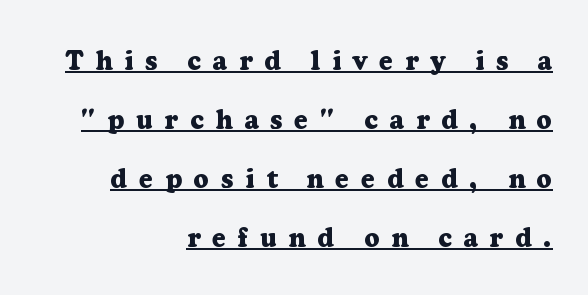
Q: Is the text bold? A: Yes.
Q: Is the text italic (slanted)? A: No, it is upright.
Q: Is the text underlined? A: Yes.
Q: How is the paragraph aligned? A: Right-aligned.
Q: Is the spacing between letters normal or unusually wide? A: Unusually wide.
Q: Is the spacing between lines tight, normal or loose? A: Loose.
